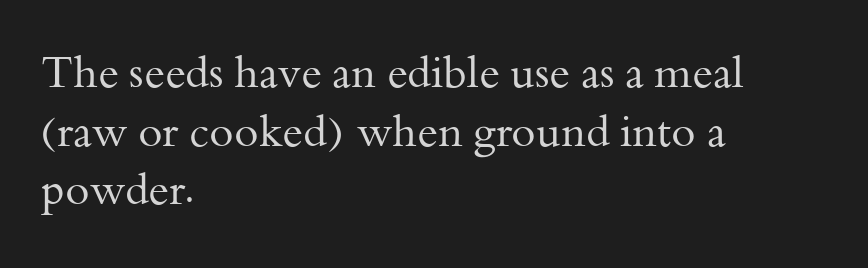
Q: Is the text bold? A: No.
Q: Is the text italic (slanted)? A: No, it is upright.
Q: Is the typeface a serif or a sans-serif typeface? A: Serif.
Q: Is the text underlined? A: No.
Q: How is the paragraph aligned? A: Left-aligned.
Q: Is the spacing between letters normal or unusually wide? A: Normal.
Q: Is the spacing between lines tight, normal or loose? A: Normal.
Q: Width (condensed, normal, or wide)? A: Normal.
Q: Stroke contrast? A: Medium.
Q: x-height? A: Small.
Q: Monospaced? A: No.
